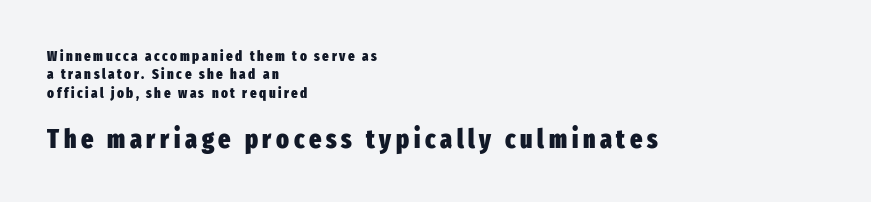
The image shows 26 px bold type, upright; set left-aligned, normal line spacing (1.31x), not underlined; the second (bottom) block is 1.86x larger.
